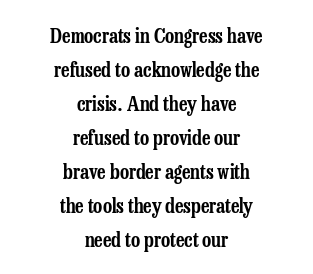
The image shows 20 px text type, upright; set centered, normal line spacing (1.7x), normal letter spacing, not underlined.
